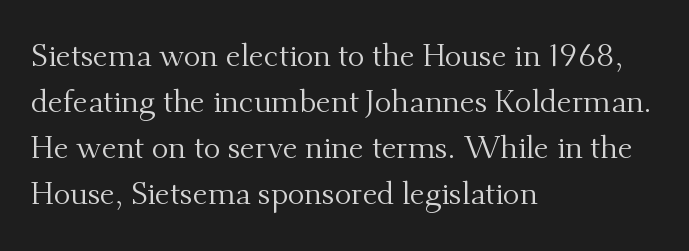
The image shows 31 px regular-weight serif type, upright; set left-aligned, normal line spacing (1.48x), normal letter spacing, not underlined; medium stroke contrast and a small x-height.
